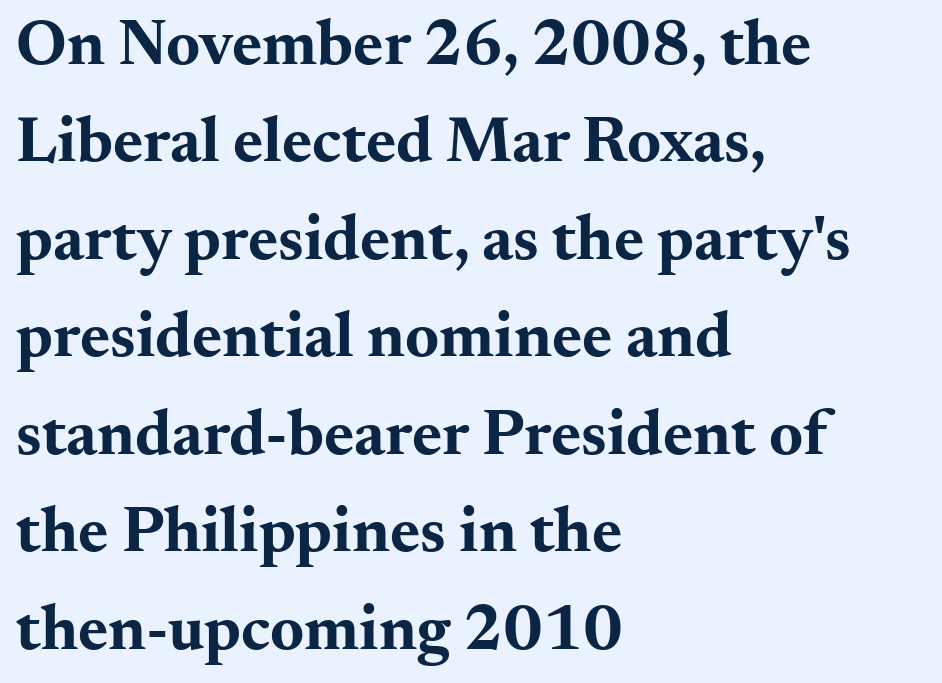
This sample uses an upright cut, with every glyph sitting square on the baseline. Note: serifs present on the glyphs. Looks like regular typesetting: each glyph gets only the width it needs. Emphasis by weight is at full strength: bold. The tracking reads as untouched default to a designer's eye. Does the copy run flush right? No — it runs flush left.
